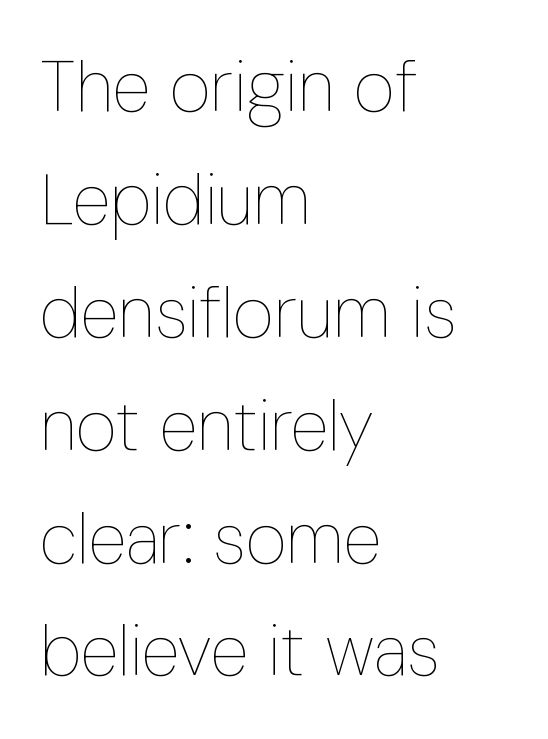
Summary of weight: not heavy and not bold. Between one letter and the next there's only the usual sliver of space. Quick note: not italic, upright. These lines sit exactly where default settings would place them. The ragged edge is on the right, which tells us the setting is flush left. The strip under each line holds only bare page.
